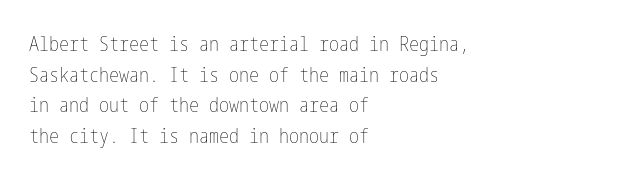
The image shows 20 px text type, upright; set left-aligned, normal line spacing (1.53x), normal letter spacing, not underlined.
